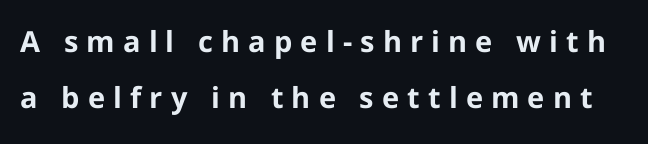
Substantial extra tracking has been applied to these lines. Posture: vertical. Line spacing here is loose. Thick stems and heavy bowls — unmistakably bold. The foot of each line stays bare and open.
